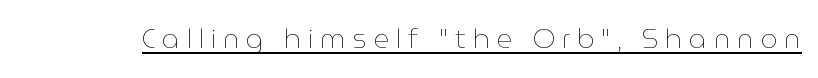
Q: Is the text bold? A: No.
Q: Is the text italic (slanted)? A: No, it is upright.
Q: Is the text underlined? A: Yes.
Q: Is the spacing between letters normal or unusually wide? A: Unusually wide.
